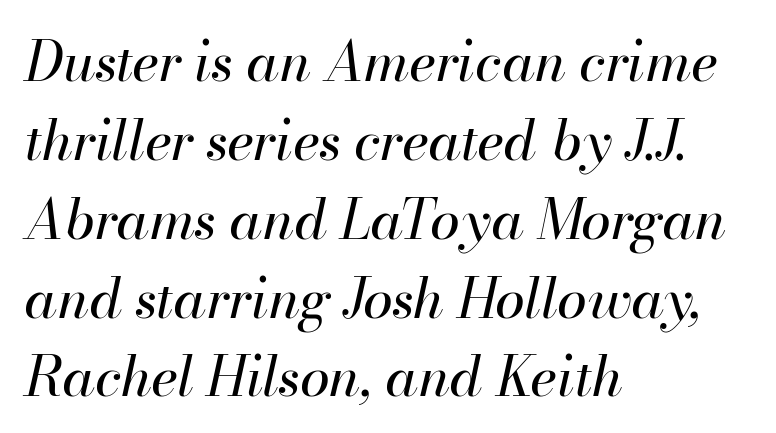
Does the leading feel generous? No, just average. Underlining? Definitely not there. Teacher's note: observe the even left margin — that is flush-left alignment. There's an unmistakable incline to the writing here. Characters follow at the spacing the type designer built in.
